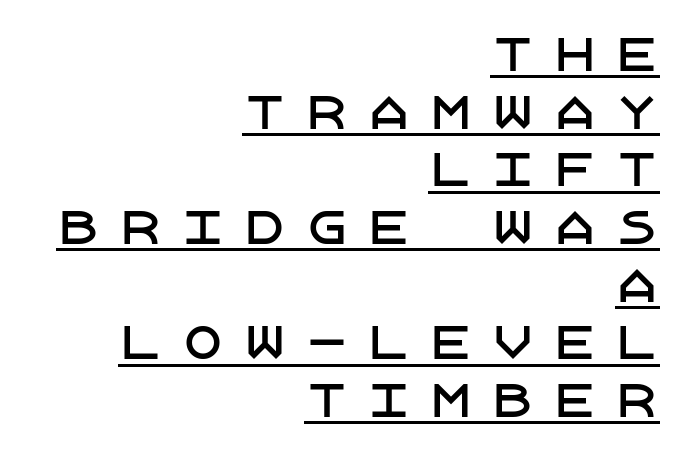
The image shows 44 px sans-serif type, upright; set right-aligned, normal line spacing (1.31x), unusually wide letter spacing (+0.41 em), underlined; low stroke contrast and a large x-height.
